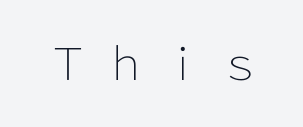
Here the designer chose a conventional face with non-uniform glyph widths. What kind of face is this? One without serifs — a sans. Beneath every word, the page is bare. The face used here is rendered with a markedly widened letterfit.
